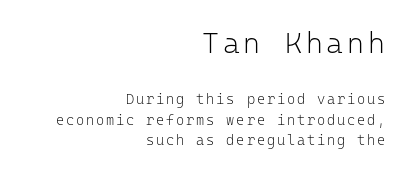
Q: Is the text bold? A: No.
Q: Is the text italic (slanted)? A: No, it is upright.
Q: Is the typeface a serif or a sans-serif typeface? A: Sans-serif.
Q: Is the text underlined? A: No.
Q: How is the paragraph aligned? A: Right-aligned.
Q: Is the spacing between lines tight, normal or loose? A: Normal.
Q: Which block of text is set in a larger size, the first (top) or the second (bottom)? A: The first (top) one.
Q: Width (condensed, normal, or wide)? A: Normal.
Q: Stroke contrast? A: Low.
Q: x-height? A: Medium.
Q: Monospaced? A: Yes.
